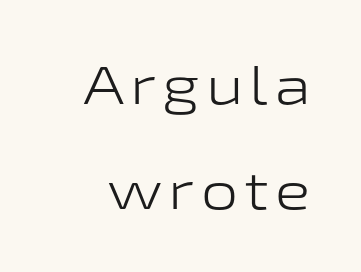
{"serif": "no", "italic": "no", "bold": "no", "weight": "light", "width": "wide", "stroke_contrast": "low", "x_height": "medium", "monospaced": "no", "underline": "no", "line_spacing": "loose", "line_spacing_ratio": 1.99, "glyph_px": 53}
